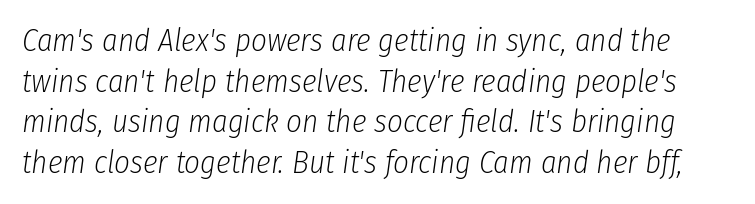
The image shows 31 px light, condensed type, italic (leaning right); set normal line spacing (1.31x), normal letter spacing, not underlined; low stroke contrast and a medium x-height.
